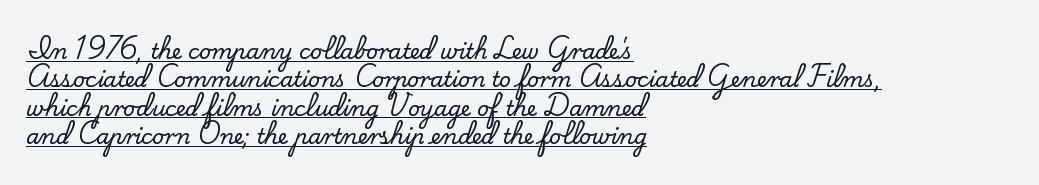
The passage is arranged the way most books set body copy — flush left. Is there much room between lines? A standard amount, neither cramped nor airy. Caption: lettering with a line underneath. Glyph-to-glyph distance matches everyday printed text.
